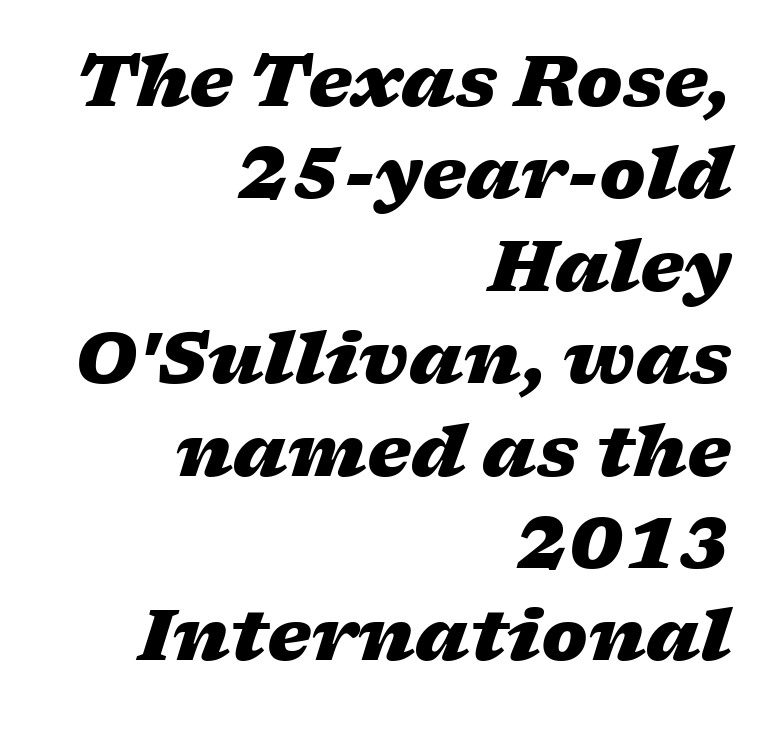
Characters are canted at an angle relative to the baseline's perpendicular. What weight is shown? A full bold with thick strokes. You could call the tracking neutral — neither tight nor loose. Varying glyph widths throughout — classic text-font behaviour. The text block is weighted toward the right margin, trailing off unevenly leftward.
